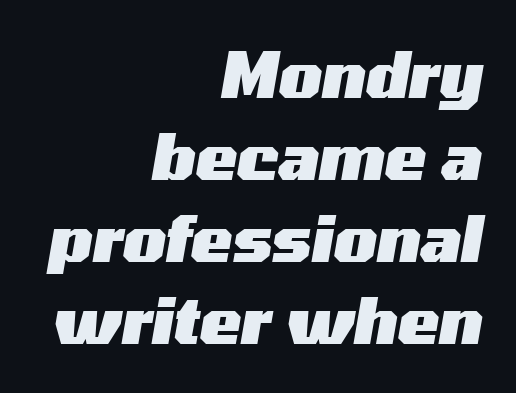
A clean baseline with only descenders dipping below it. Students, note that the glyphs here touch the page at normal intervals. Every letter is thick-stroked: bold, no question. Slanted lettering throughout. The line-height multiplier appears to be the usual default.
